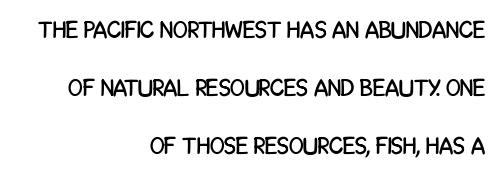
{"italic": "no", "underline": "no", "align": "right", "line_spacing": "loose", "line_spacing_ratio": 2.41, "letter_spacing": "normal", "letter_spacing_em": 0.0, "glyph_px": 24}
